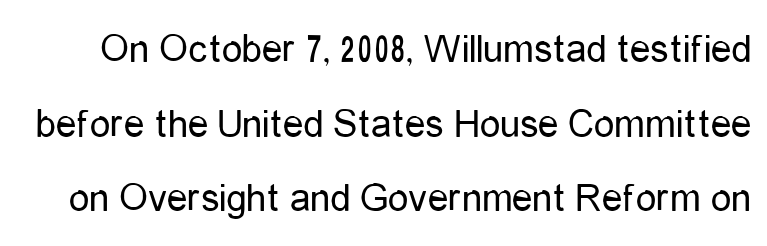
The image shows 41 px regular-weight, condensed sans-serif type, upright; set line spacing 1.82x, normal letter spacing, not underlined; low stroke contrast and a medium x-height.
